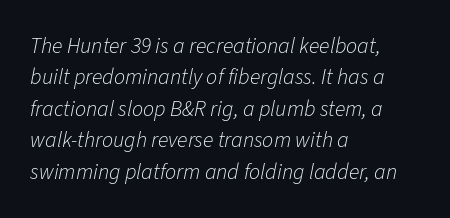
{"italic": "yes", "lean": "right", "slant_degrees": 11, "bold": "no", "underline": "no", "align": "left", "line_spacing": "normal", "line_spacing_ratio": 1.43, "letter_spacing": "normal", "letter_spacing_em": 0.0, "glyph_px": 22}
